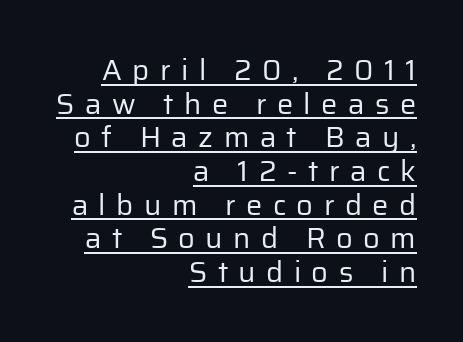
The image shows 29 px regular-weight sans-serif type, upright; set right-aligned, line spacing 1.16x, unusually wide letter spacing (+0.36 em), underlined; low stroke contrast and a medium x-height.
